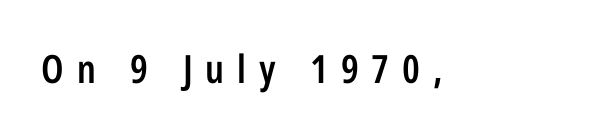
The image shows 39 px semibold, condensed sans-serif type, upright; set unusually wide letter spacing (+0.33 em), not underlined; low stroke contrast and a medium x-height.
